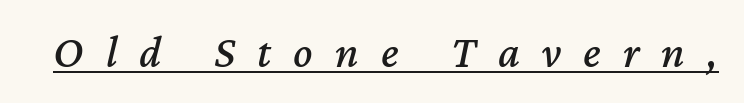
Q: Is the text italic (slanted)? A: Yes, it leans right by about 12 degrees.
Q: Is the text underlined? A: Yes.
Q: Is the spacing between letters normal or unusually wide? A: Unusually wide.
Q: Width (condensed, normal, or wide)? A: Normal.
Q: Stroke contrast? A: Medium.
Q: x-height? A: Medium.
Q: Monospaced? A: No.
